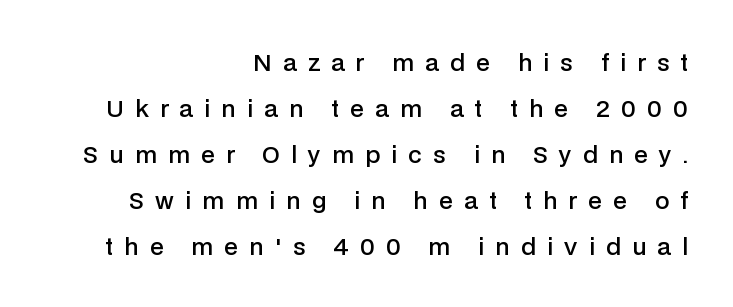
{"italic": "no", "bold": "semi", "underline": "no", "align": "right", "line_spacing": "loose", "line_spacing_ratio": 2.0, "letter_spacing": "wide", "letter_spacing_em": 0.49, "glyph_px": 23}
